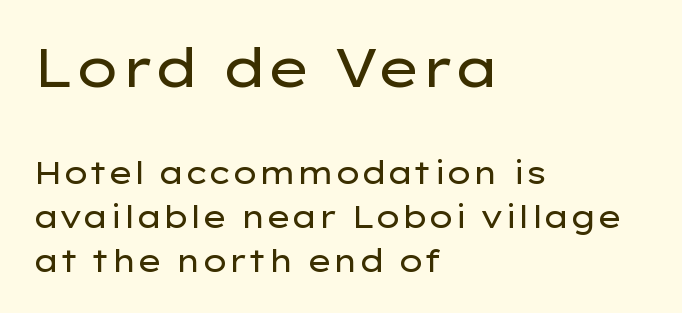
Is the block centered? No — it sits flush against the left margin. Spacing verdict: proportional, widths tailored to each character. The area under the type is left untouched. Stem width sits at or under what a default text font uses. This sample keeps an unexceptional amount of space between lines. Nope, not italic — everything's standing straight.
